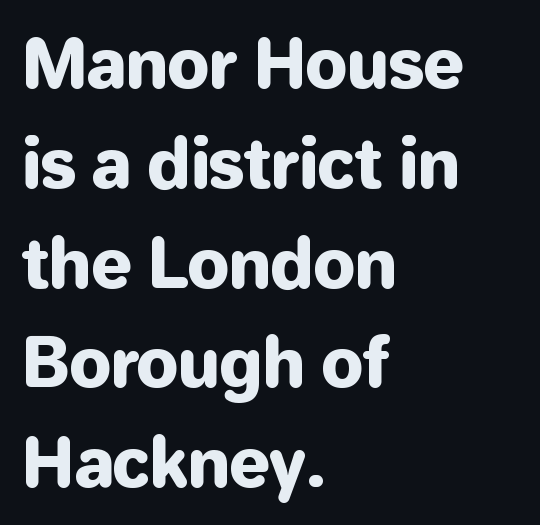
Characters follow at the spacing the type designer built in. Is there much room between lines? A standard amount, neither cramped nor airy. Tall strokes in this sample are plumb rather than angled. Letterform terminals end flat and unadorned throughout the passage. Character widths vary here, with narrow letters taking less room than wide ones.
